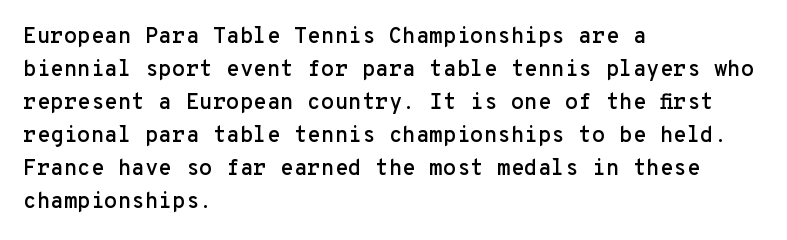
{"italic": "no", "underline": "no", "align": "left", "line_spacing": "normal", "line_spacing_ratio": 1.5, "letter_spacing": "normal", "letter_spacing_em": 0.0, "glyph_px": 22}
